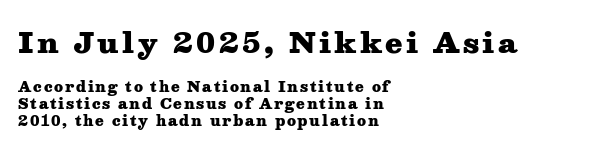
Honestly, there is no underline to notice here at all. The font's upright variant was chosen for this text. This sample uses a serif face. The letters advance in unequal steps, a hallmark of proportional type. The letters are bold, with thick, heavy strokes. These two chunks differ in scale, with the top chunk taking the larger measure.
